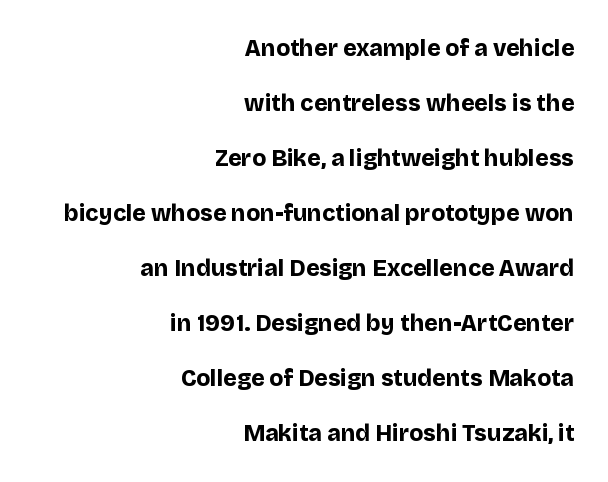
Q: Is the text bold? A: Yes.
Q: Is the text italic (slanted)? A: No, it is upright.
Q: Is the text underlined? A: No.
Q: How is the paragraph aligned? A: Right-aligned.
Q: Is the spacing between letters normal or unusually wide? A: Normal.
Q: Is the spacing between lines tight, normal or loose? A: Loose.
